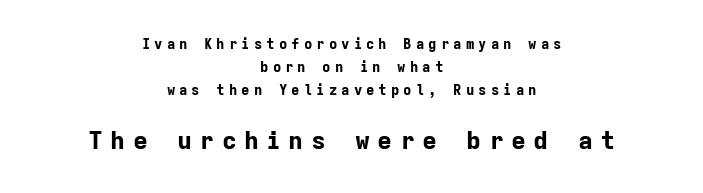
Q: Is the text bold? A: Yes.
Q: Is the text italic (slanted)? A: No, it is upright.
Q: Is the text underlined? A: No.
Q: How is the paragraph aligned? A: Centered.
Q: Is the spacing between letters normal or unusually wide? A: Unusually wide.
Q: Is the spacing between lines tight, normal or loose? A: Normal.
Q: Which block of text is set in a larger size, the first (top) or the second (bottom)? A: The second (bottom) one.
